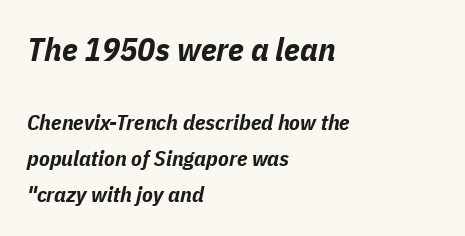
Interline gaps are of average width in this sample. The rendering applies a slant to the glyphs. The strip under each line holds only bare page. In terms of letterspacing, this is plain default setting. You could not count columns in this text — the font is proportionally spaced.
